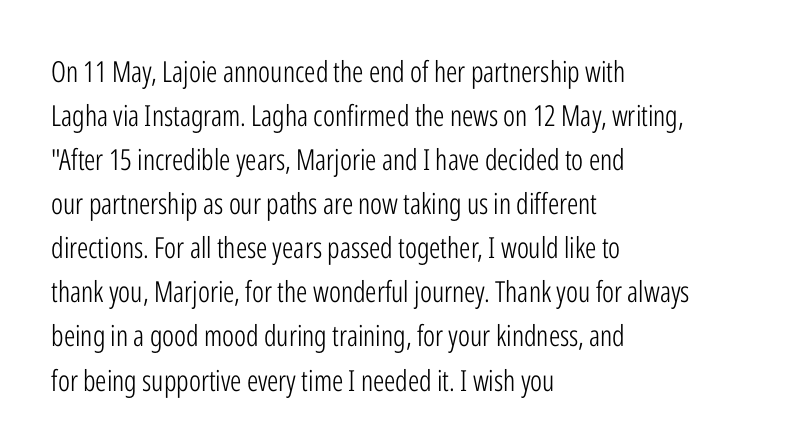
The image shows 29 px light, condensed sans-serif type, upright; set left-aligned, normal line spacing (1.52x), normal letter spacing, not underlined; low stroke contrast and a medium x-height.
